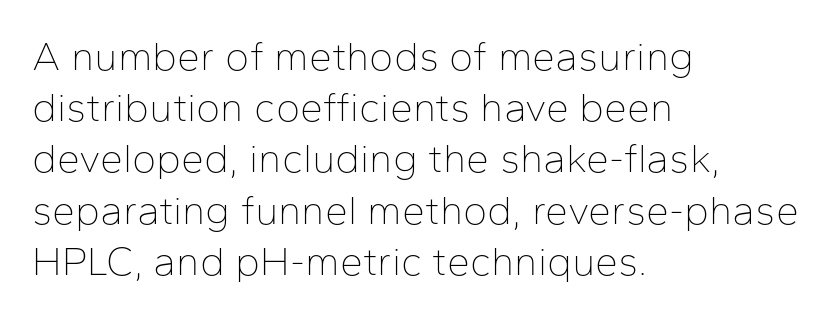
{"serif": "no", "italic": "no", "bold": "no", "weight": "thin", "width": "normal", "stroke_contrast": "low", "x_height": "medium", "monospaced": "no", "underline": "no", "align": "left", "line_spacing": "normal", "line_spacing_ratio": 1.25, "letter_spacing": "normal", "letter_spacing_em": 0.0, "glyph_px": 41}
